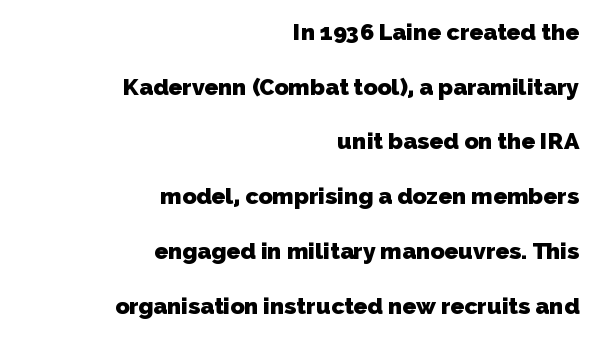
The image shows 23 px bold type; set right-aligned, loose line spacing (2.38x), normal letter spacing, not underlined.
